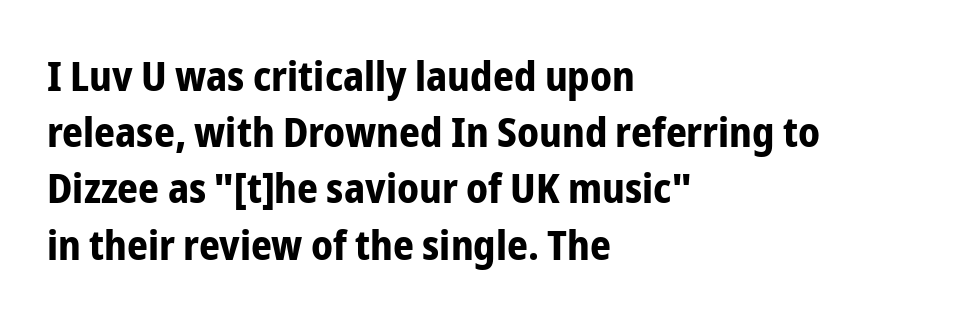
A typesetter would label this face a sans. Every stem runs plumb, perpendicular to the baseline. Horizontally, the lines are justified to the leading edge only. No word sits above an underline. Students, this is bold: see how much ink each stroke carries.
